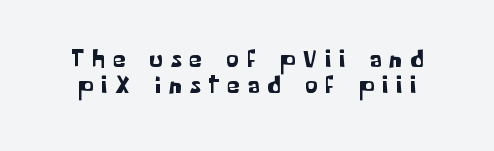
{"italic": "no", "underline": "no", "line_spacing": "tight", "line_spacing_ratio": 1.05, "letter_spacing": "wide", "letter_spacing_em": 0.33, "glyph_px": 25}
